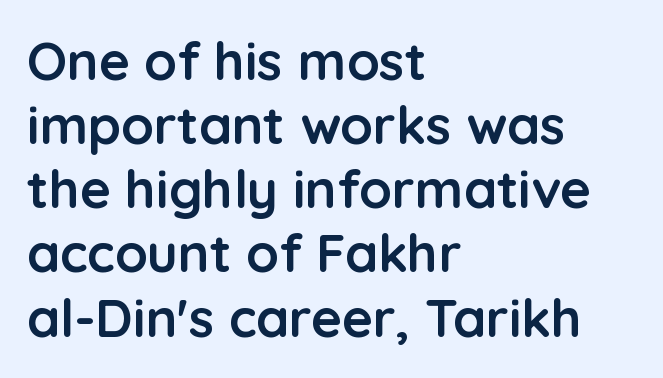
{"serif": "no", "italic": "no", "bold": "yes", "weight": "semibold", "width": "normal", "stroke_contrast": "low", "x_height": "medium", "monospaced": "no", "underline": "no", "align": "left", "line_spacing_ratio": 1.21, "letter_spacing": "normal", "letter_spacing_em": 0.0, "glyph_px": 53}
